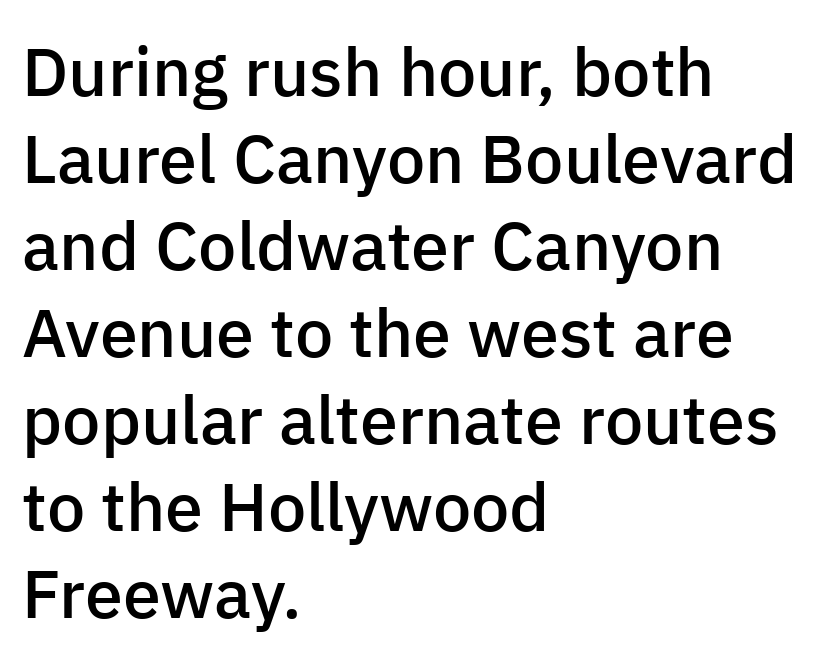
The image shows 68 px semibold sans-serif type, upright; set left-aligned, normal line spacing (1.28x), normal letter spacing, not underlined; low stroke contrast and a medium x-height.
